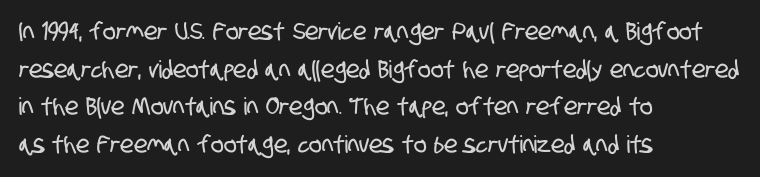
Each new line begins a customary step beneath the previous one. The tracking reads as untouched default to a designer's eye. The passage is arranged the way most books set body copy — flush left. This rendering features lettering with no underline.
